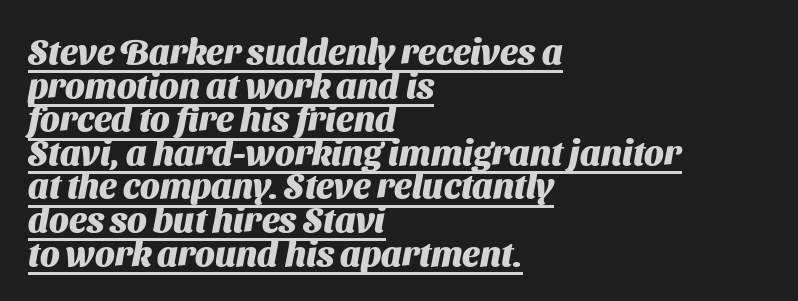
{"serif": "no", "bold": "yes", "weight": "heavy", "width": "normal", "stroke_contrast": "medium", "x_height": "medium", "monospaced": "no", "underline": "yes", "align": "left", "line_spacing": "tight", "line_spacing_ratio": 0.96, "letter_spacing": "normal", "letter_spacing_em": 0.0, "glyph_px": 35}
